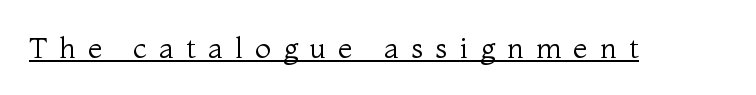
Q: Is the text bold? A: No.
Q: Is the text italic (slanted)? A: No, it is upright.
Q: Is the typeface a serif or a sans-serif typeface? A: Serif.
Q: Is the text underlined? A: Yes.
Q: Is the spacing between letters normal or unusually wide? A: Unusually wide.
Q: Width (condensed, normal, or wide)? A: Normal.
Q: Stroke contrast? A: Medium.
Q: x-height? A: Medium.
Q: Monospaced? A: No.
